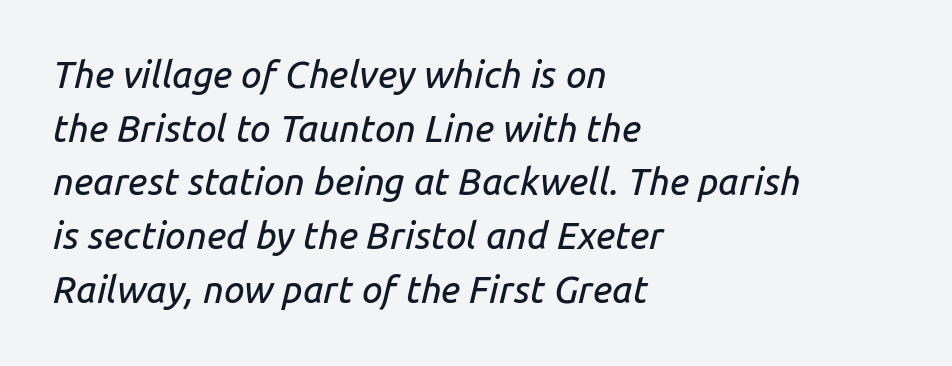
The font's italic variant was chosen for this text. Think of a printed novel: that variable character pitch is what you see here. The letterforms sit shoulder to shoulder at normal distance. Bare-footed words on every line.
